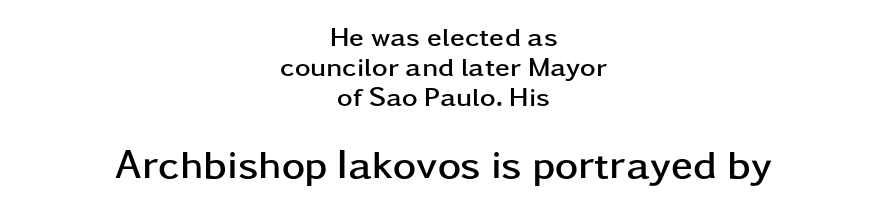
Q: Is the text bold? A: Yes.
Q: Is the text italic (slanted)? A: No, it is upright.
Q: Is the typeface a serif or a sans-serif typeface? A: Sans-serif.
Q: Is the text underlined? A: No.
Q: How is the paragraph aligned? A: Centered.
Q: Is the spacing between letters normal or unusually wide? A: Normal.
Q: Is the spacing between lines tight, normal or loose? A: Tight.
Q: Which block of text is set in a larger size, the first (top) or the second (bottom)? A: The second (bottom) one.
Q: Width (condensed, normal, or wide)? A: Wide.
Q: Stroke contrast? A: Low.
Q: x-height? A: Medium.
Q: Monospaced? A: No.
